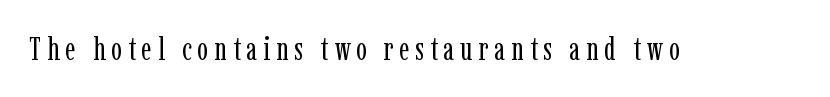
Q: Is the text bold? A: No.
Q: Is the text italic (slanted)? A: No, it is upright.
Q: Is the typeface a serif or a sans-serif typeface? A: Serif.
Q: Is the text underlined? A: No.
Q: Width (condensed, normal, or wide)? A: Condensed.
Q: Stroke contrast? A: Low.
Q: x-height? A: Medium.
Q: Monospaced? A: No.
